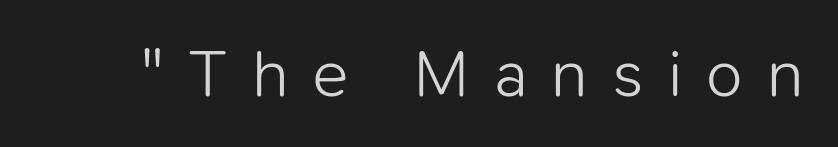
The image shows 67 px light sans-serif type, upright; set unusually wide letter spacing (+0.36 em), not underlined; low stroke contrast and a medium x-height.
